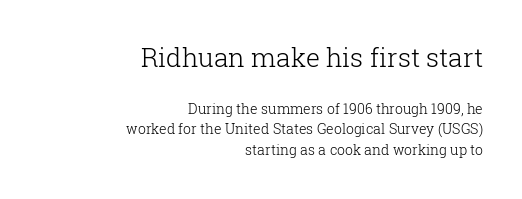
The image shows 26 px text type, upright; set right-aligned, normal line spacing (1.49x), normal letter spacing, not underlined; the first (top) block is 1.86x larger.
